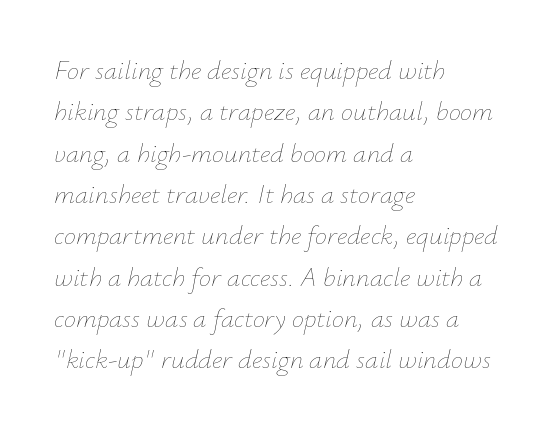
Q: Is the text bold? A: No.
Q: Is the text italic (slanted)? A: Yes, it leans right by about 12 degrees.
Q: Is the text underlined? A: No.
Q: How is the paragraph aligned? A: Left-aligned.
Q: Is the spacing between letters normal or unusually wide? A: Normal.
Q: Is the spacing between lines tight, normal or loose? A: Normal.
